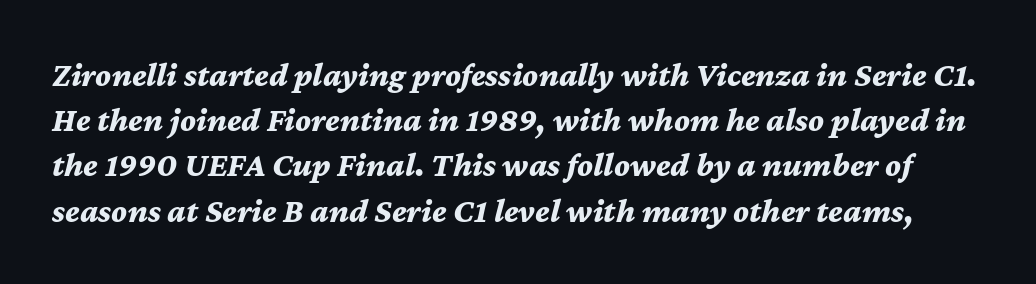
{"italic": "yes", "lean": "right", "slant_degrees": 12, "bold": "yes", "weight": "bold", "width": "normal", "stroke_contrast": "medium", "x_height": "medium", "monospaced": "no", "underline": "no", "line_spacing": "normal", "line_spacing_ratio": 1.33, "letter_spacing": "normal", "letter_spacing_em": 0.0, "glyph_px": 34}
